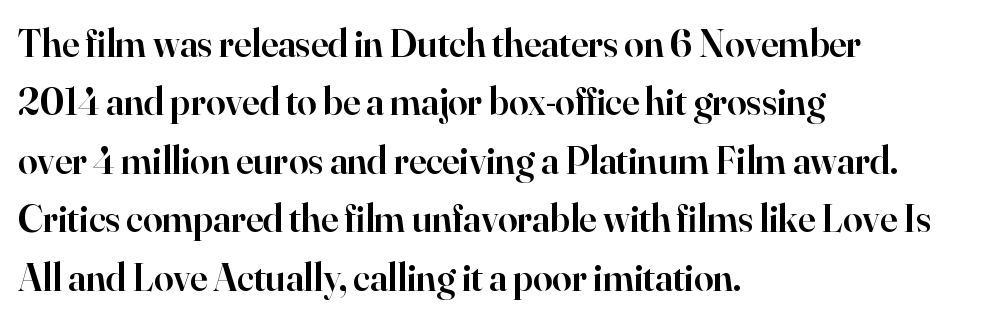
Q: Is the text bold? A: Semi-bold.
Q: Is the text italic (slanted)? A: No, it is upright.
Q: Is the typeface a serif or a sans-serif typeface? A: Serif.
Q: Is the text underlined? A: No.
Q: How is the paragraph aligned? A: Left-aligned.
Q: Is the spacing between letters normal or unusually wide? A: Normal.
Q: Is the spacing between lines tight, normal or loose? A: Normal.
Q: Width (condensed, normal, or wide)? A: Normal.
Q: Stroke contrast? A: High.
Q: x-height? A: Small.
Q: Monospaced? A: No.
